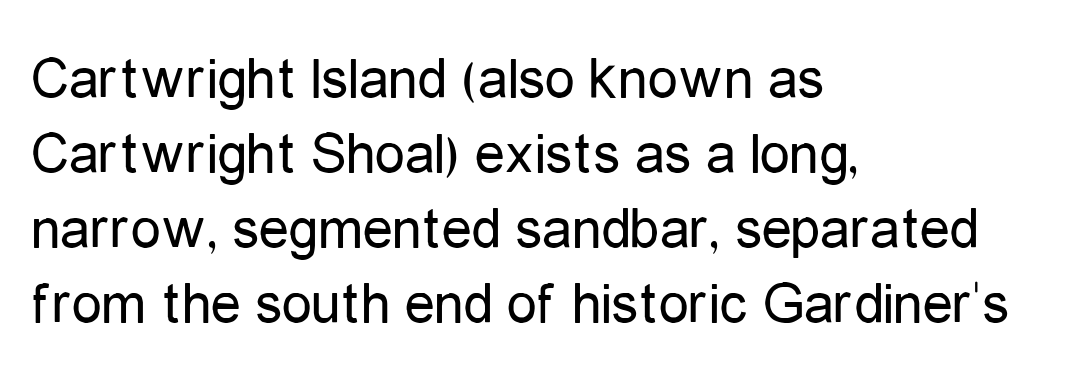
{"serif": "no", "italic": "no", "bold": "no", "weight": "regular", "width": "condensed", "stroke_contrast": "low", "x_height": "medium", "monospaced": "no", "underline": "no", "align": "left", "line_spacing": "normal", "line_spacing_ratio": 1.25, "letter_spacing": "normal", "letter_spacing_em": 0.0, "glyph_px": 60}
